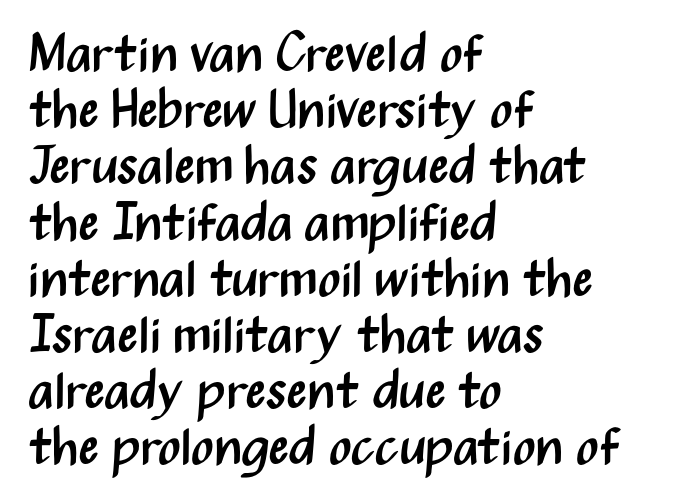
The image shows 53 px regular-weight, condensed sans-serif type, upright; set left-aligned, tight line spacing (1.06x), normal letter spacing, not underlined; medium stroke contrast and a medium x-height.
